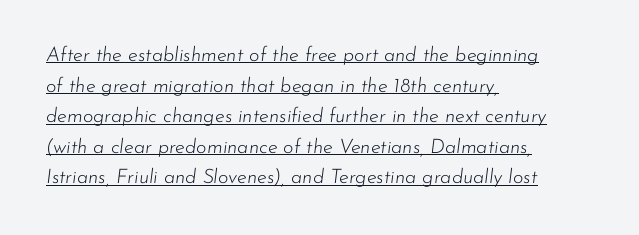
Q: Is the text bold? A: No.
Q: Is the text italic (slanted)? A: Yes, it leans right by about 7 degrees.
Q: Is the text underlined? A: Yes.
Q: How is the paragraph aligned? A: Left-aligned.
Q: Is the spacing between letters normal or unusually wide? A: Normal.
Q: Is the spacing between lines tight, normal or loose? A: Normal.
